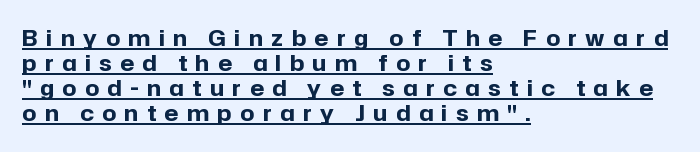
The image shows 22 px bold type, upright; set left-aligned, tight line spacing (1.14x), unusually wide letter spacing (+0.39 em), underlined.
